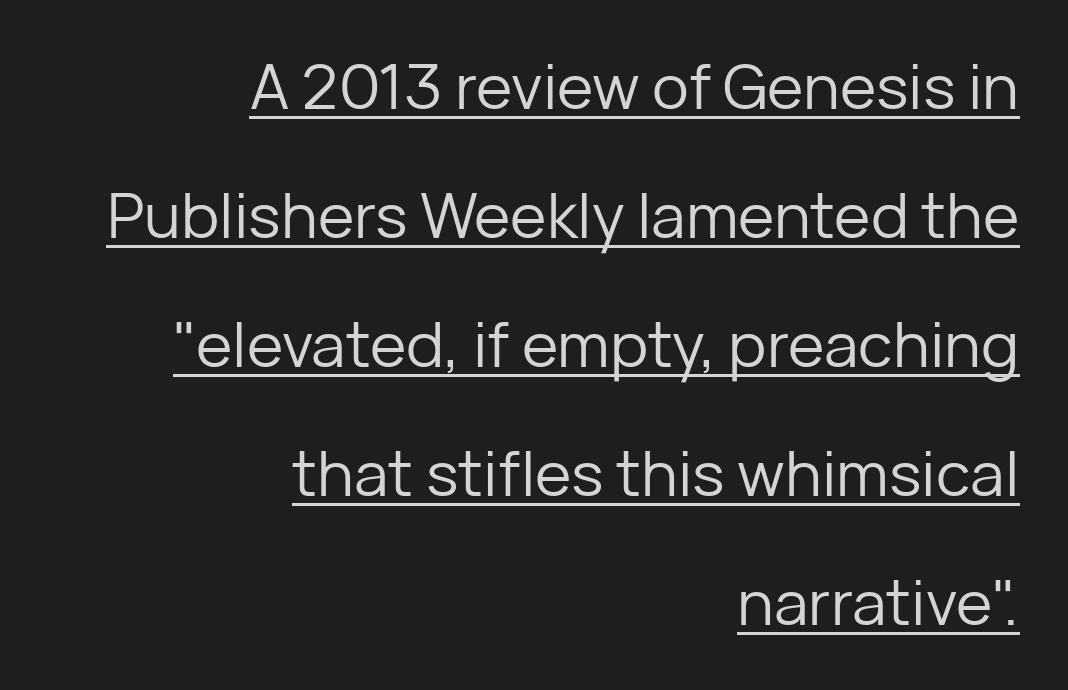
The image shows 62 px regular-weight sans-serif type, upright; set right-aligned, loose line spacing (2.08x), normal letter spacing, underlined; low stroke contrast and a medium x-height.
